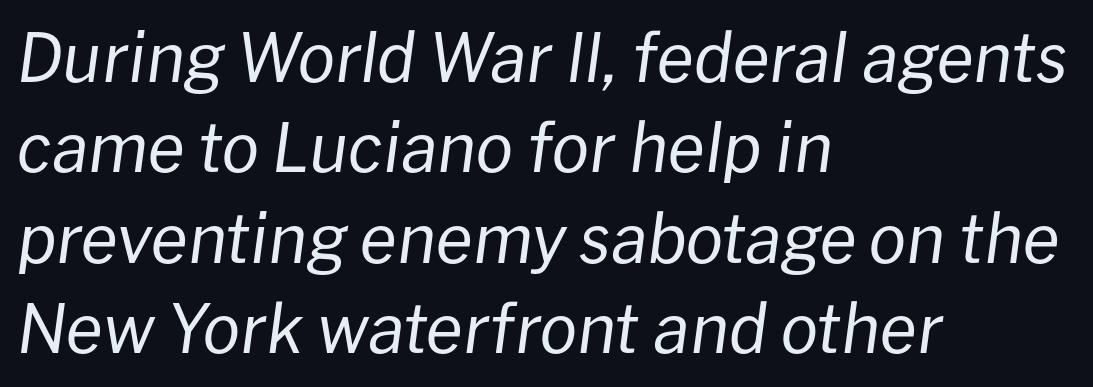
Q: Is the text bold? A: No.
Q: Is the text italic (slanted)? A: Yes, it leans right by about 8 degrees.
Q: Is the text underlined? A: No.
Q: How is the paragraph aligned? A: Left-aligned.
Q: Is the spacing between letters normal or unusually wide? A: Normal.
Q: Is the spacing between lines tight, normal or loose? A: Normal.
Q: Width (condensed, normal, or wide)? A: Normal.
Q: Stroke contrast? A: Low.
Q: x-height? A: Medium.
Q: Monospaced? A: No.
